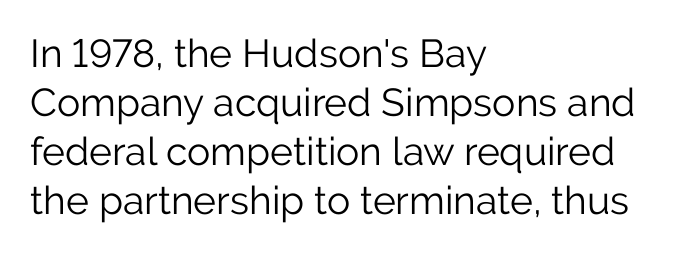
{"serif": "no", "italic": "no", "bold": "no", "weight": "light", "width": "normal", "stroke_contrast": "low", "x_height": "medium", "monospaced": "no", "underline": "no", "align": "left", "line_spacing": "normal", "line_spacing_ratio": 1.26, "letter_spacing": "normal", "letter_spacing_em": 0.0, "glyph_px": 39}
